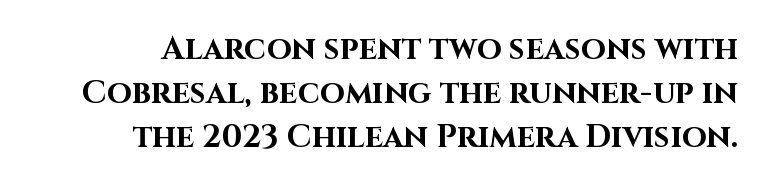
{"serif": "no", "italic": "no", "bold": "yes", "weight": "bold", "width": "normal", "stroke_contrast": "high", "x_height": "large", "monospaced": "no", "underline": "no", "line_spacing": "normal", "line_spacing_ratio": 1.37, "letter_spacing": "normal", "letter_spacing_em": 0.0, "glyph_px": 32}
